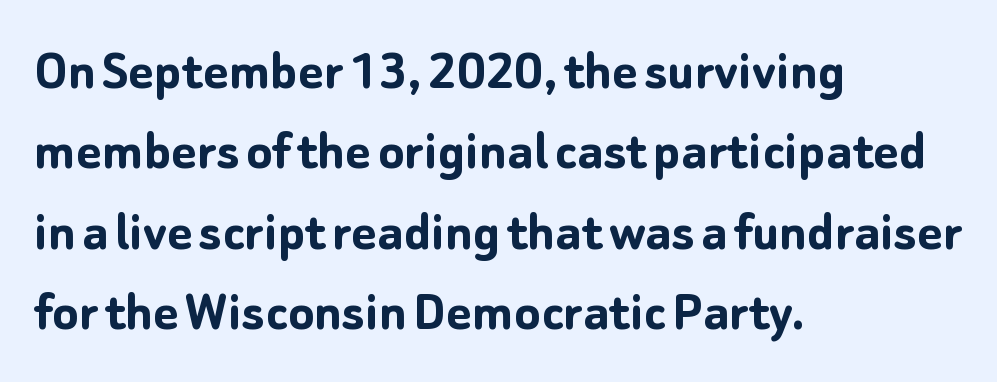
{"serif": "no", "italic": "no", "bold": "yes", "weight": "semibold", "width": "normal", "stroke_contrast": "low", "x_height": "medium", "monospaced": "no", "underline": "no", "align": "left", "line_spacing": "normal", "line_spacing_ratio": 1.34, "letter_spacing": "normal", "letter_spacing_em": 0.0, "glyph_px": 60}
